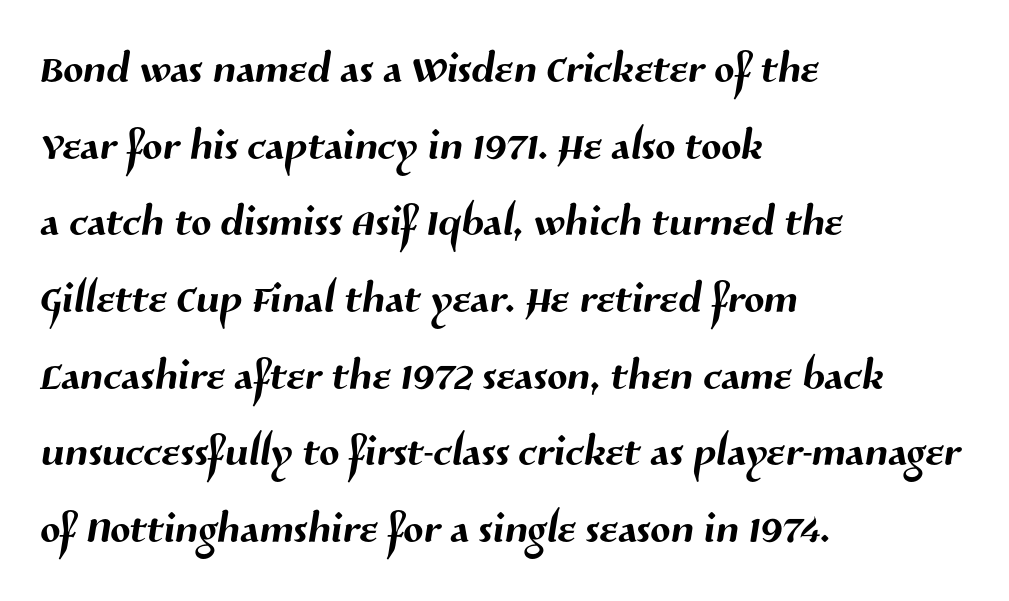
Typeset ragged right — the left edge is the straight one. This is sans-serif lettering, the kind often seen on screens and signage. Tracking here is standard; glyphs follow each other at the usual distance. Underlining? Definitely not there.
